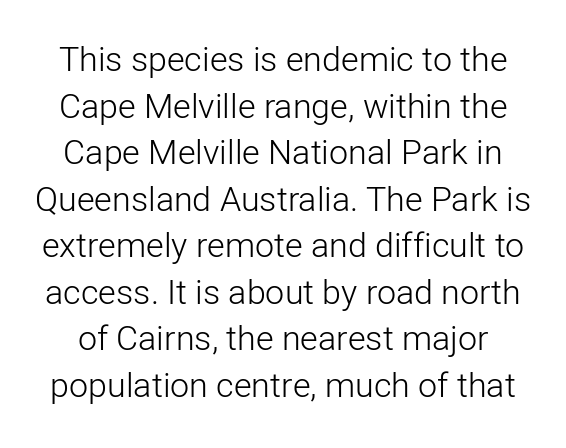
{"serif": "no", "italic": "no", "bold": "no", "weight": "light", "width": "normal", "stroke_contrast": "low", "x_height": "medium", "monospaced": "no", "underline": "no", "line_spacing": "normal", "line_spacing_ratio": 1.37, "letter_spacing": "normal", "letter_spacing_em": 0.0, "glyph_px": 34}
